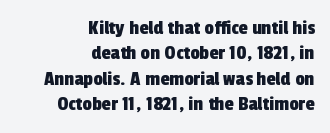
Q: Is the text underlined? A: No.
Q: How is the paragraph aligned? A: Right-aligned.
Q: Is the spacing between letters normal or unusually wide? A: Normal.
